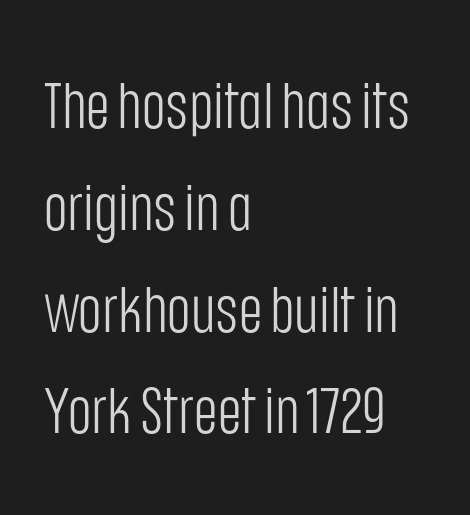
The image shows 64 px light, condensed sans-serif type, upright; set left-aligned, normal line spacing (1.59x), normal letter spacing, not underlined; low stroke contrast and a large x-height.
